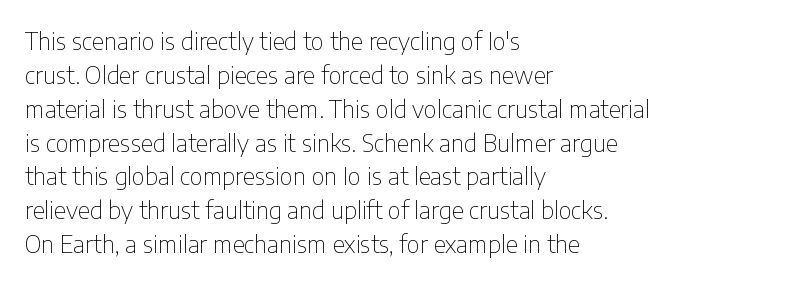
The image shows 24 px text type, upright; set left-aligned, normal line spacing (1.41x), normal letter spacing, not underlined.
